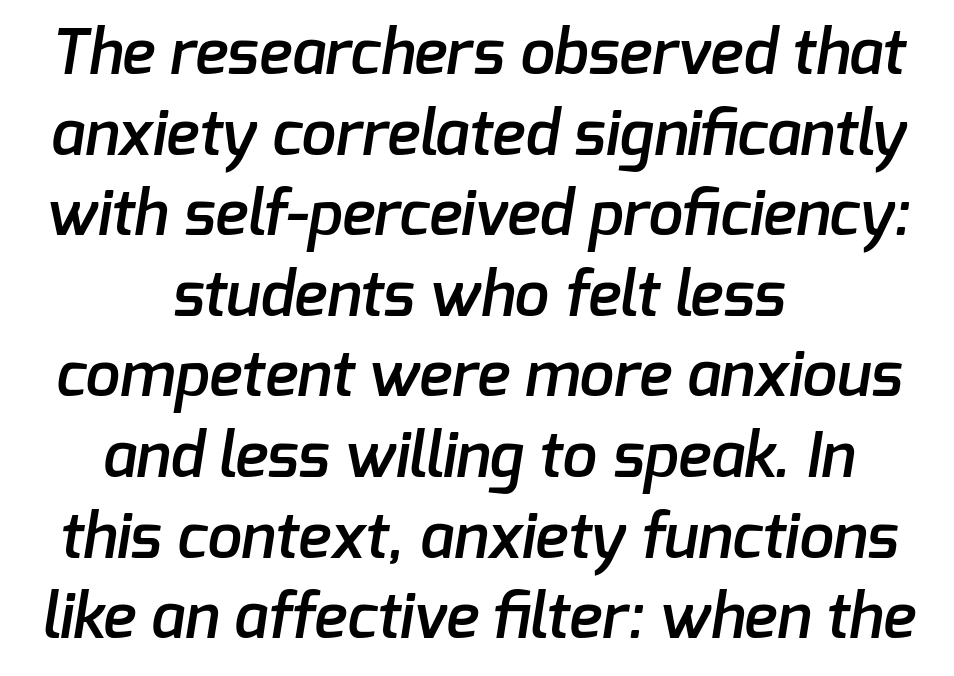
{"serif": "no", "bold": "semi", "weight": "semibold", "width": "normal", "stroke_contrast": "low", "x_height": "medium", "monospaced": "no", "underline": "no", "align": "center", "line_spacing": "normal", "line_spacing_ratio": 1.3, "letter_spacing": "normal", "letter_spacing_em": 0.0, "glyph_px": 62}
